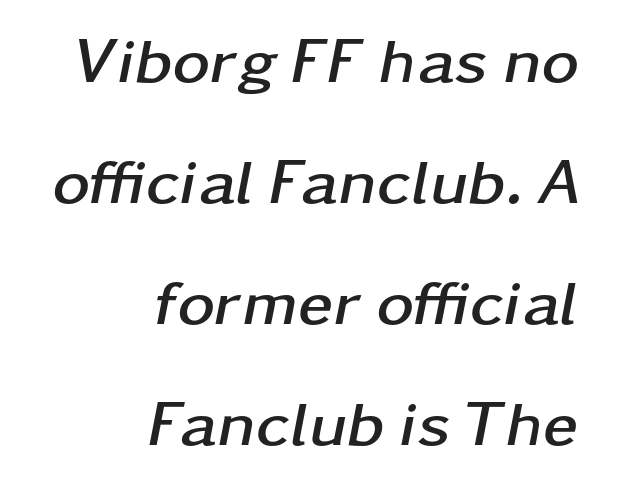
The image shows 64 px semibold, wide type, italic (leaning right); set right-aligned, line spacing 1.89x, normal letter spacing, not underlined; low stroke contrast and a medium x-height.
